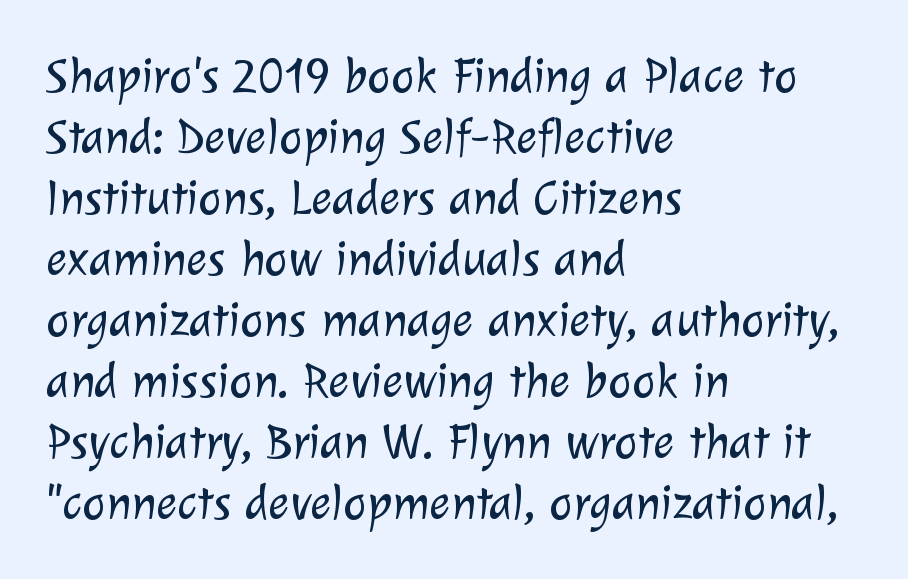
Alignment: flush left. Letterform terminals end flat and unadorned throughout the passage. Stem width sits at or under what a default text font uses. The words here are not underlined.
